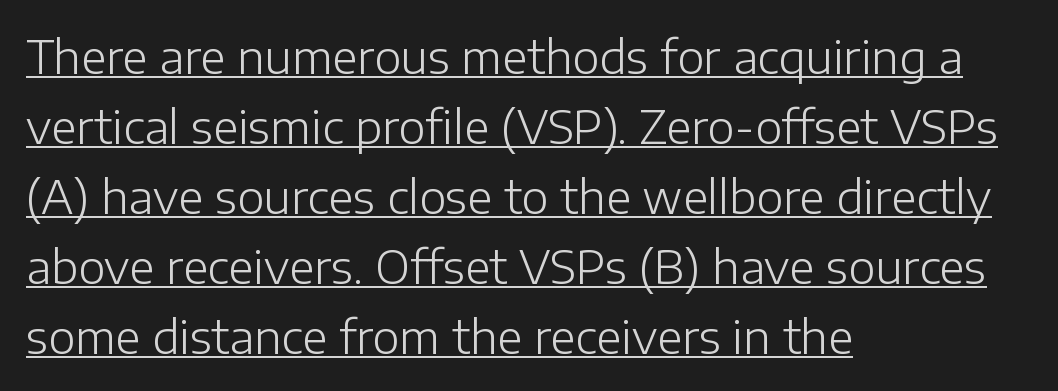
Q: Is the text bold? A: No.
Q: Is the text italic (slanted)? A: No, it is upright.
Q: Is the typeface a serif or a sans-serif typeface? A: Sans-serif.
Q: Is the text underlined? A: Yes.
Q: How is the paragraph aligned? A: Left-aligned.
Q: Is the spacing between letters normal or unusually wide? A: Normal.
Q: Is the spacing between lines tight, normal or loose? A: Normal.
Q: Width (condensed, normal, or wide)? A: Normal.
Q: Stroke contrast? A: Low.
Q: x-height? A: Medium.
Q: Monospaced? A: No.
